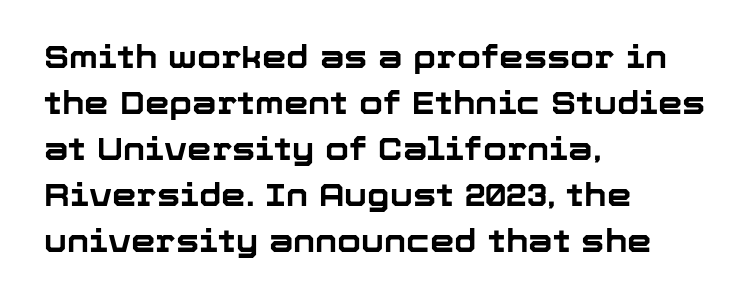
The image shows 31 px bold sans-serif type, upright; set left-aligned, normal line spacing (1.48x), normal letter spacing, not underlined; low stroke contrast and a medium x-height.
